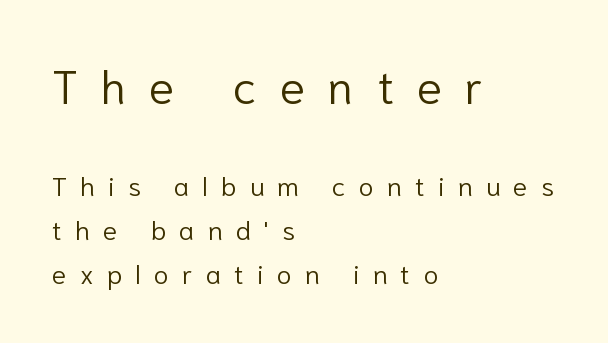
{"serif": "no", "italic": "no", "bold": "no", "weight": "light", "width": "normal", "stroke_contrast": "low", "x_height": "medium", "monospaced": "no", "underline": "no", "align": "left", "line_spacing": "normal", "line_spacing_ratio": 1.63, "letter_spacing": "wide", "letter_spacing_em": 0.49, "larger_block": "first", "size_ratio": 1.74, "glyph_px": 47}
